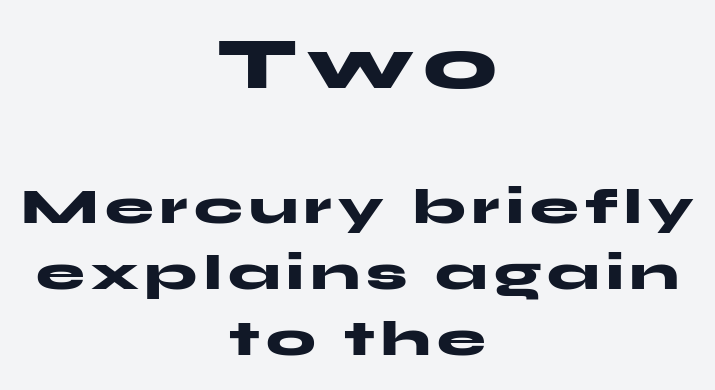
The image shows 73 px heavy, wide sans-serif type, upright; set centered, normal line spacing (1.35x), not underlined; the first (top) block is 1.49x larger; medium stroke contrast and a medium x-height.
